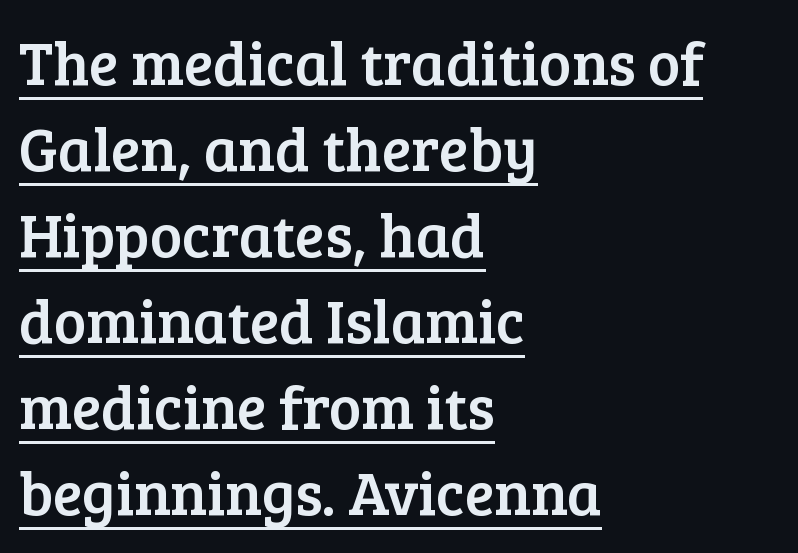
Q: Is the text italic (slanted)? A: No, it is upright.
Q: Is the typeface a serif or a sans-serif typeface? A: Serif.
Q: Is the text underlined? A: Yes.
Q: How is the paragraph aligned? A: Left-aligned.
Q: Is the spacing between letters normal or unusually wide? A: Normal.
Q: Is the spacing between lines tight, normal or loose? A: Normal.
Q: Width (condensed, normal, or wide)? A: Normal.
Q: Stroke contrast? A: Low.
Q: x-height? A: Medium.
Q: Monospaced? A: No.
